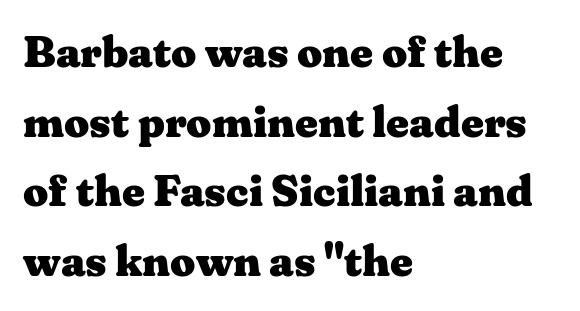
{"serif": "yes", "italic": "no", "bold": "yes", "weight": "heavy", "width": "wide", "stroke_contrast": "medium", "x_height": "medium", "monospaced": "no", "underline": "no", "align": "left", "line_spacing": "normal", "line_spacing_ratio": 1.58, "letter_spacing": "normal", "letter_spacing_em": 0.0, "glyph_px": 44}
